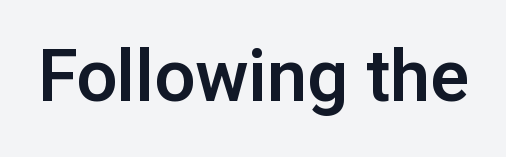
{"serif": "no", "italic": "no", "width": "normal", "stroke_contrast": "low", "x_height": "medium", "monospaced": "no", "underline": "no", "letter_spacing": "normal", "letter_spacing_em": 0.0, "glyph_px": 72}
